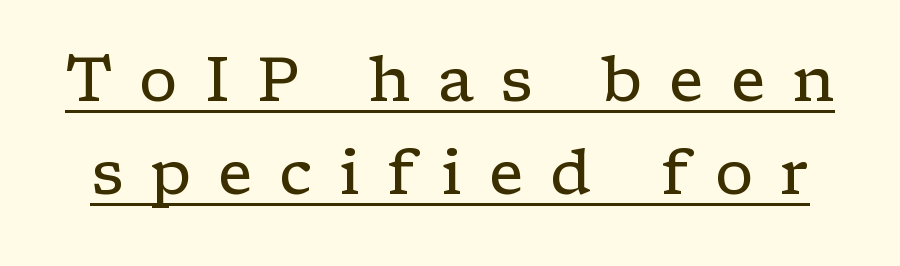
The image shows 62 px regular-weight, wide serif type, upright; set normal line spacing (1.5x), unusually wide letter spacing (+0.43 em), underlined; low stroke contrast and a medium x-height.
